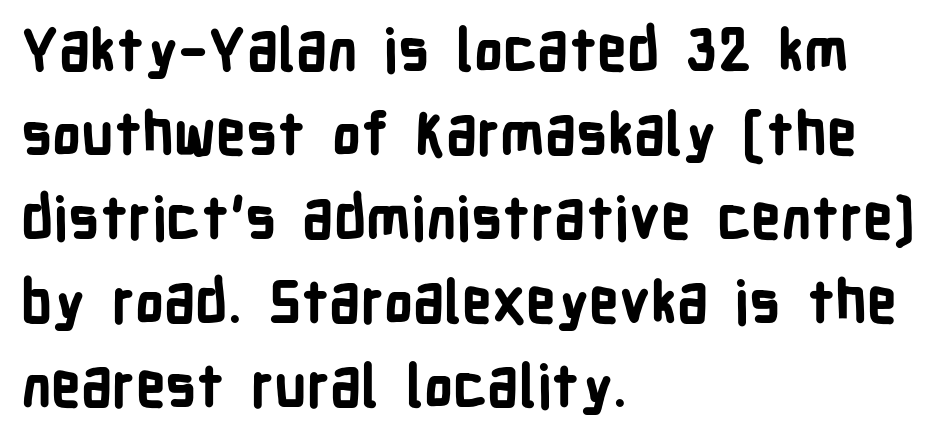
{"serif": "no", "italic": "no", "bold": "yes", "weight": "bold", "width": "condensed", "stroke_contrast": "low", "x_height": "medium", "monospaced": "no", "underline": "no", "align": "left", "line_spacing": "normal", "line_spacing_ratio": 1.45, "letter_spacing": "normal", "letter_spacing_em": 0.0, "glyph_px": 58}
